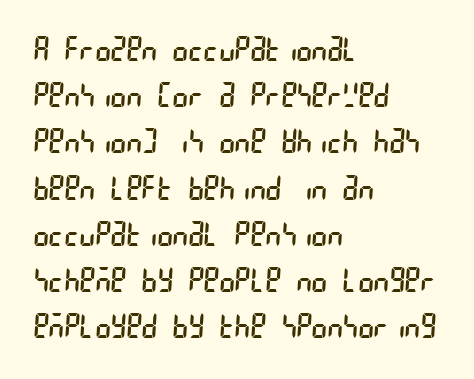
Q: Is the text bold? A: No.
Q: Is the typeface a serif or a sans-serif typeface? A: Sans-serif.
Q: Is the text underlined? A: No.
Q: How is the paragraph aligned? A: Left-aligned.
Q: Is the spacing between letters normal or unusually wide? A: Normal.
Q: Is the spacing between lines tight, normal or loose? A: Normal.
Q: Width (condensed, normal, or wide)? A: Condensed.
Q: Stroke contrast? A: Low.
Q: x-height? A: Large.
